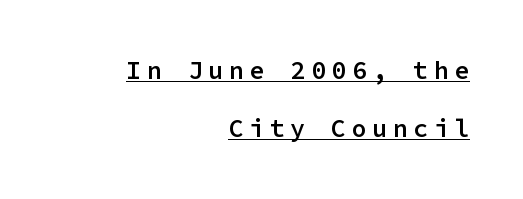
{"italic": "no", "bold": "semi", "underline": "yes", "align": "right", "line_spacing": "loose", "line_spacing_ratio": 2.33, "letter_spacing": "wide", "letter_spacing_em": 0.22, "glyph_px": 25}
